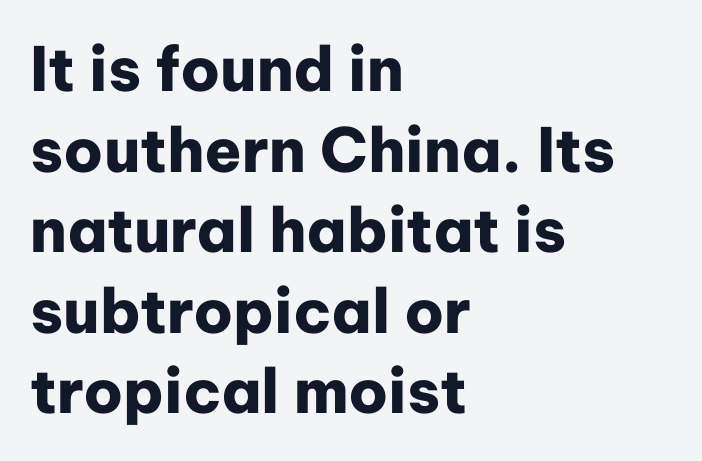
The image shows 61 px heavy sans-serif type, upright; set left-aligned, normal line spacing (1.32x), normal letter spacing, not underlined; low stroke contrast and a medium x-height.
